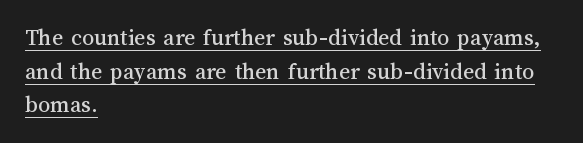
{"italic": "no", "underline": "yes", "align": "left", "line_spacing": "normal", "line_spacing_ratio": 1.4, "letter_spacing": "normal", "letter_spacing_em": 0.0, "glyph_px": 24}
